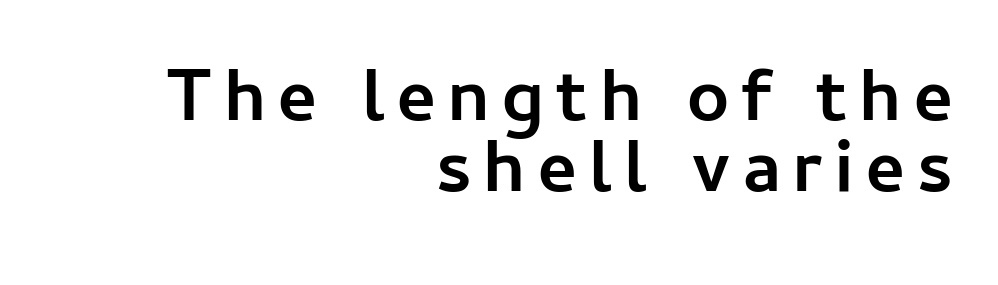
Cramped leading. Serif or sans? Sans — the stroke terminals are bare. Spacing verdict: proportional, widths tailored to each character. The glyphs are unaccompanied by any horizontal stroke below them. Upright lettering throughout.
